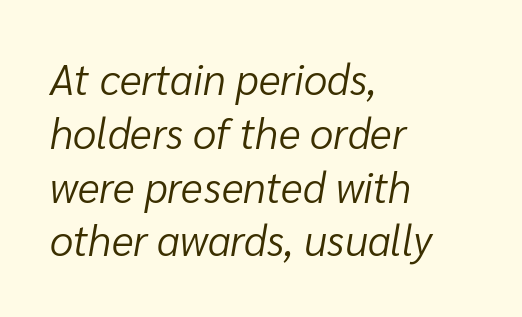
One-word summary of the alignment: left. Counters stay open thanks to moderate or lighter strokes. Note the varied advance widths — an 'i' is clearly narrower than an 'm'. Has an underline been added? It has not.
